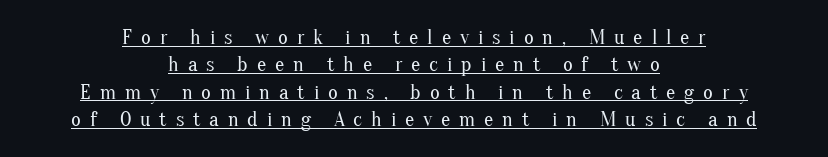
{"italic": "no", "bold": "no", "underline": "yes", "align": "center", "line_spacing": "normal", "line_spacing_ratio": 1.3, "letter_spacing": "wide", "letter_spacing_em": 0.42, "glyph_px": 21}
